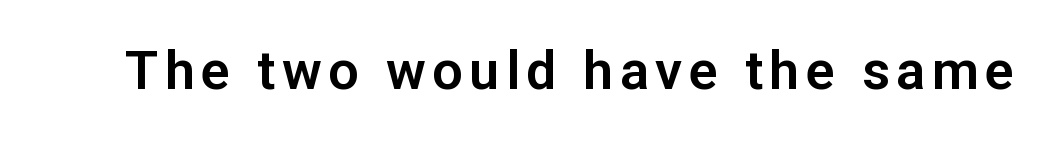
Q: Is the text italic (slanted)? A: No, it is upright.
Q: Is the typeface a serif or a sans-serif typeface? A: Sans-serif.
Q: Is the text underlined? A: No.
Q: Width (condensed, normal, or wide)? A: Normal.
Q: Stroke contrast? A: Low.
Q: x-height? A: Medium.
Q: Monospaced? A: No.
